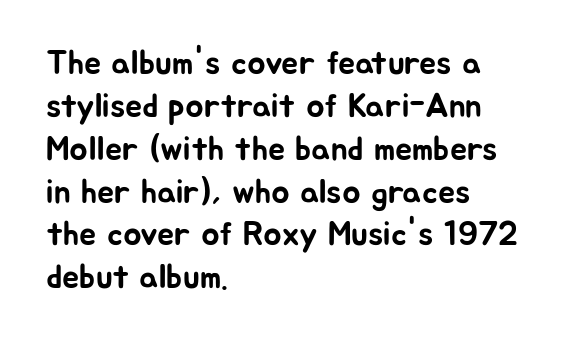
{"serif": "no", "italic": "no", "width": "normal", "stroke_contrast": "low", "x_height": "medium", "monospaced": "no", "underline": "no", "align": "left", "line_spacing": "normal", "line_spacing_ratio": 1.26, "letter_spacing": "normal", "letter_spacing_em": 0.0, "glyph_px": 34}
